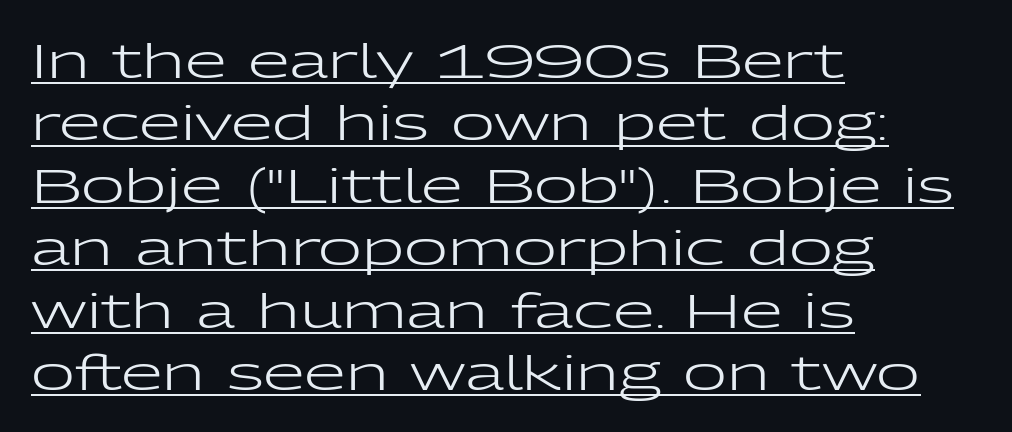
The image shows 48 px regular-weight, wide sans-serif type, upright; set left-aligned, normal line spacing (1.3x), normal letter spacing, underlined; low stroke contrast and a medium x-height.
